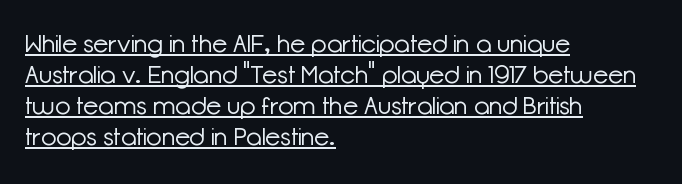
{"italic": "no", "bold": "no", "underline": "yes", "align": "left", "line_spacing_ratio": 1.24, "letter_spacing": "normal", "letter_spacing_em": 0.0, "glyph_px": 25}
